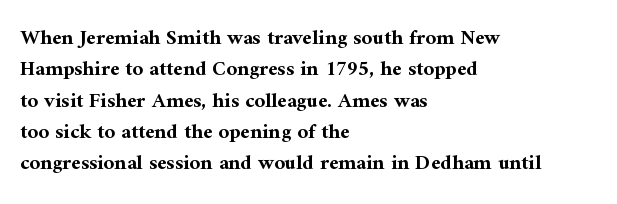
Q: Is the text bold? A: Yes.
Q: Is the text italic (slanted)? A: No, it is upright.
Q: Is the text underlined? A: No.
Q: How is the paragraph aligned? A: Left-aligned.
Q: Is the spacing between letters normal or unusually wide? A: Normal.
Q: Is the spacing between lines tight, normal or loose? A: Normal.
